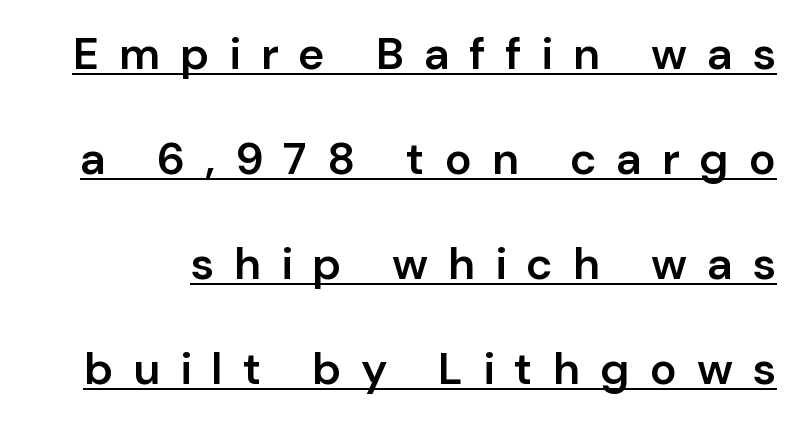
{"serif": "no", "italic": "no", "bold": "semi", "weight": "semibold", "width": "normal", "stroke_contrast": "low", "x_height": "medium", "monospaced": "no", "underline": "yes", "line_spacing": "loose", "line_spacing_ratio": 2.33, "letter_spacing": "wide", "letter_spacing_em": 0.44, "glyph_px": 45}
